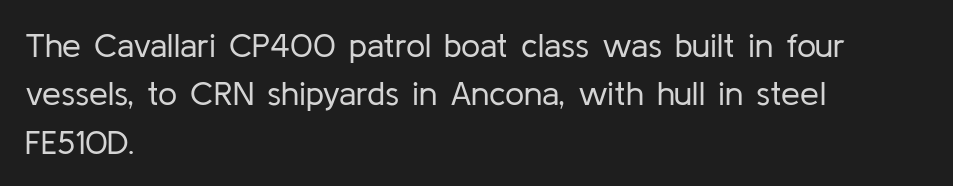
{"serif": "no", "italic": "no", "bold": "no", "weight": "regular", "width": "normal", "stroke_contrast": "low", "x_height": "medium", "monospaced": "no", "underline": "no", "align": "left", "line_spacing": "normal", "line_spacing_ratio": 1.42, "letter_spacing": "normal", "letter_spacing_em": 0.0, "glyph_px": 34}
